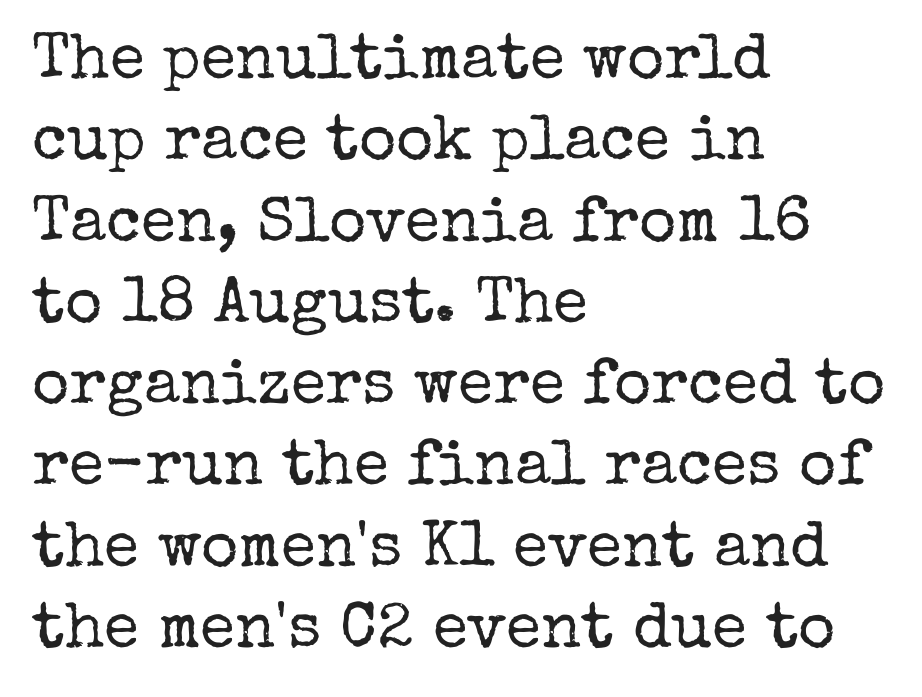
{"serif": "yes", "italic": "no", "bold": "no", "weight": "regular", "width": "normal", "stroke_contrast": "low", "x_height": "medium", "monospaced": "no", "underline": "no", "align": "left", "line_spacing": "normal", "line_spacing_ratio": 1.27, "letter_spacing": "normal", "letter_spacing_em": 0.0, "glyph_px": 64}
